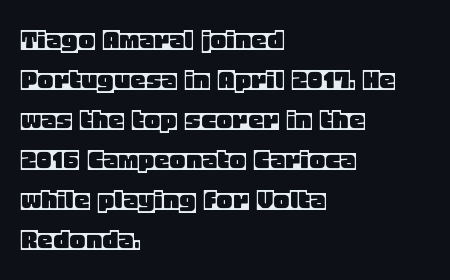
Each letter keeps its own natural width here, so spacing adapts to shape. Glyph-to-glyph distance matches everyday printed text. The setting favours the left margin, as ordinary paragraphs usually do. Upright lettering throughout. Just letters on the line, the space beneath them empty. The line-height multiplier appears to be the usual default.
